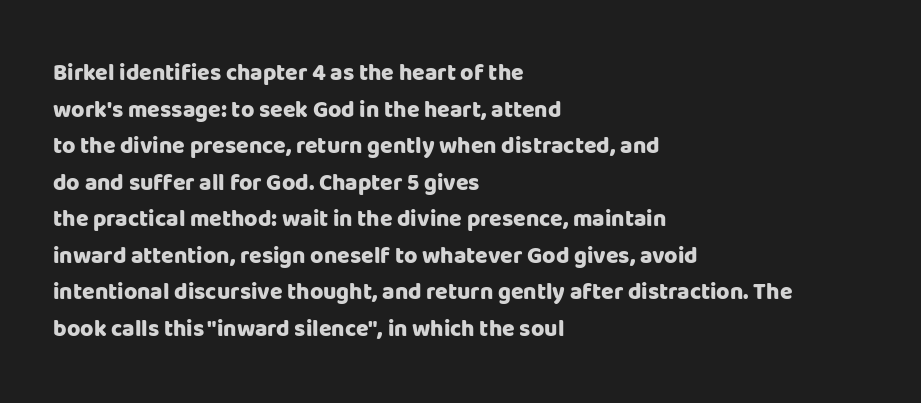
The image shows 23 px bold type, upright; set left-aligned, normal line spacing (1.59x), normal letter spacing, not underlined.
